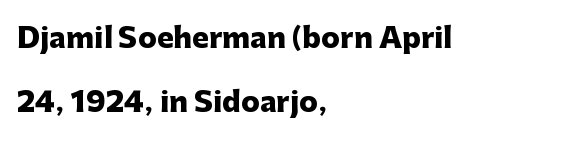
Q: Is the text bold? A: Yes.
Q: Is the text italic (slanted)? A: No, it is upright.
Q: Is the typeface a serif or a sans-serif typeface? A: Sans-serif.
Q: Is the text underlined? A: No.
Q: How is the paragraph aligned? A: Left-aligned.
Q: Is the spacing between letters normal or unusually wide? A: Normal.
Q: Is the spacing between lines tight, normal or loose? A: Loose.
Q: Width (condensed, normal, or wide)? A: Normal.
Q: Stroke contrast? A: Low.
Q: x-height? A: Medium.
Q: Monospaced? A: No.
